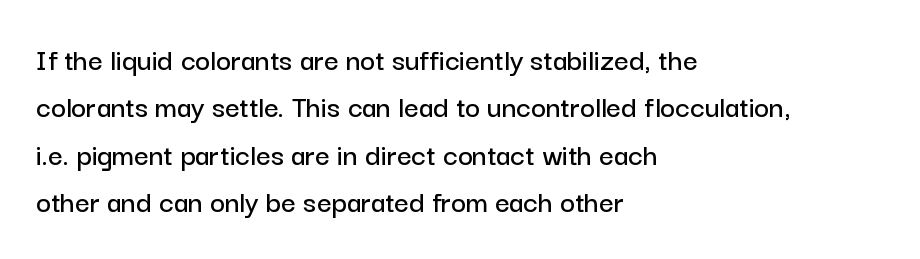
Q: Is the text italic (slanted)? A: No, it is upright.
Q: Is the typeface a serif or a sans-serif typeface? A: Sans-serif.
Q: Is the text underlined? A: No.
Q: How is the paragraph aligned? A: Left-aligned.
Q: Is the spacing between letters normal or unusually wide? A: Normal.
Q: Is the spacing between lines tight, normal or loose? A: Normal.
Q: Width (condensed, normal, or wide)? A: Normal.
Q: Stroke contrast? A: Low.
Q: x-height? A: Medium.
Q: Monospaced? A: No.
